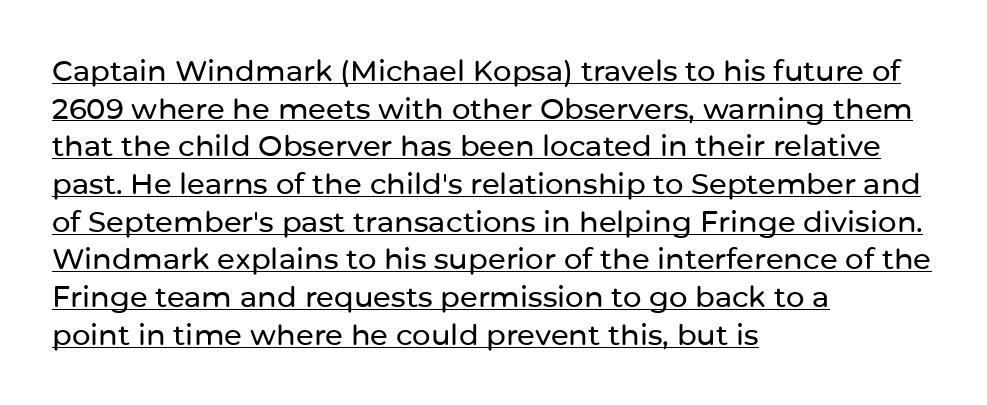
The image shows 29 px sans-serif type, upright; set left-aligned, normal line spacing (1.3x), normal letter spacing, underlined; low stroke contrast and a medium x-height.
